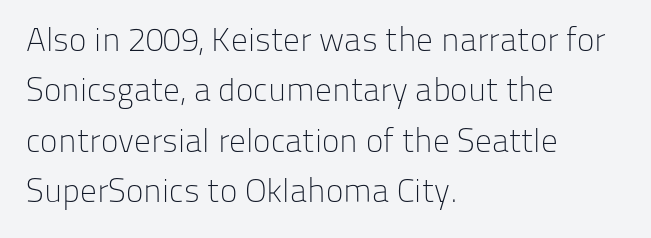
{"serif": "no", "italic": "no", "bold": "no", "weight": "light", "width": "normal", "stroke_contrast": "low", "x_height": "medium", "monospaced": "no", "underline": "no", "align": "left", "line_spacing": "normal", "line_spacing_ratio": 1.53, "letter_spacing": "normal", "letter_spacing_em": 0.0, "glyph_px": 33}
